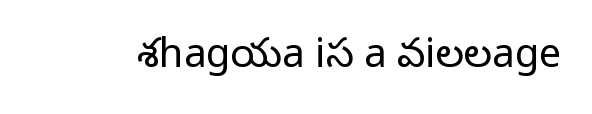
Do the characters align in a grid? No, the font is proportional. The letterforms sit shoulder to shoulder at normal distance. The typeface chosen for these lines omits serifs. Check the space under the baseline: it is left empty. Vertical stems look standard width or narrower in stroke. Designer's note — italics off, roman on.
